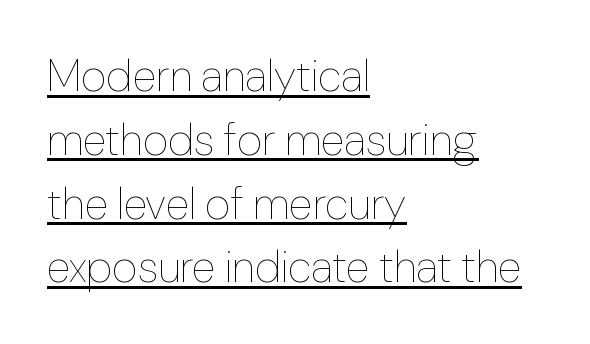
Q: Is the text bold? A: No.
Q: Is the text italic (slanted)? A: No, it is upright.
Q: Is the text underlined? A: Yes.
Q: How is the paragraph aligned? A: Left-aligned.
Q: Is the spacing between letters normal or unusually wide? A: Normal.
Q: Is the spacing between lines tight, normal or loose? A: Normal.
Q: Width (condensed, normal, or wide)? A: Normal.
Q: Stroke contrast? A: Low.
Q: x-height? A: Medium.
Q: Monospaced? A: No.
